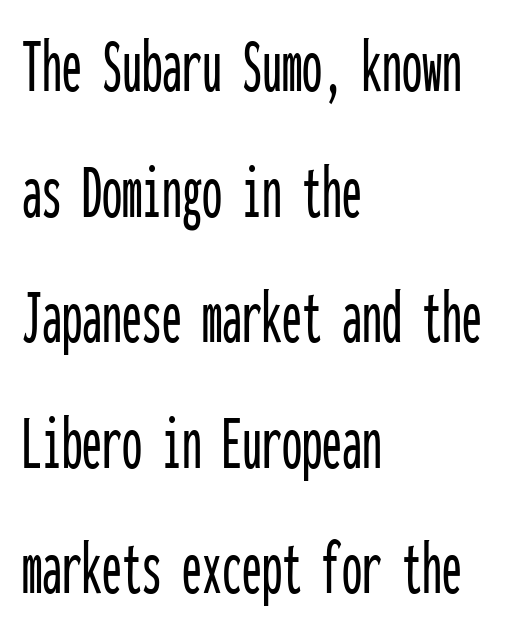
The image shows 80 px condensed sans-serif type, upright, monospaced; set left-aligned, normal line spacing (1.57x), normal letter spacing, not underlined; low stroke contrast and a medium x-height.
